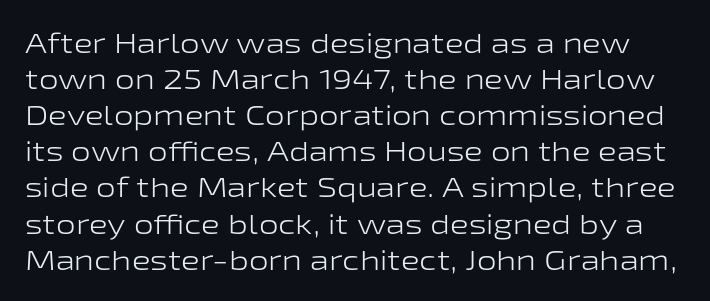
{"serif": "no", "italic": "no", "bold": "no", "weight": "light", "width": "wide", "stroke_contrast": "low", "x_height": "medium", "monospaced": "no", "underline": "no", "line_spacing": "normal", "line_spacing_ratio": 1.29, "letter_spacing": "normal", "letter_spacing_em": 0.0, "glyph_px": 28}
